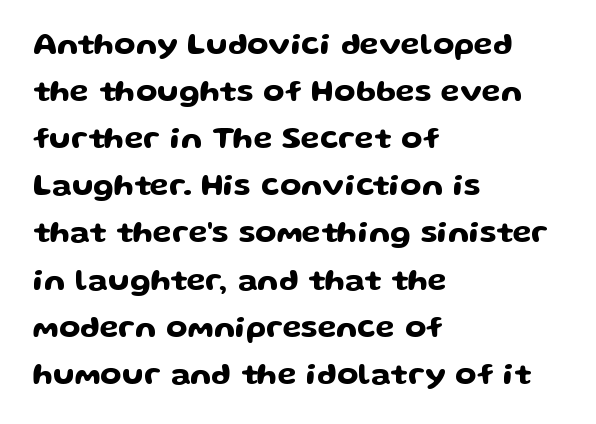
Do the letters lean? They stand straight. Casual observation: everything's shoved over to the left. The characters display no serif detailing; their extremities are plain. Descenders hang freely into open space.
